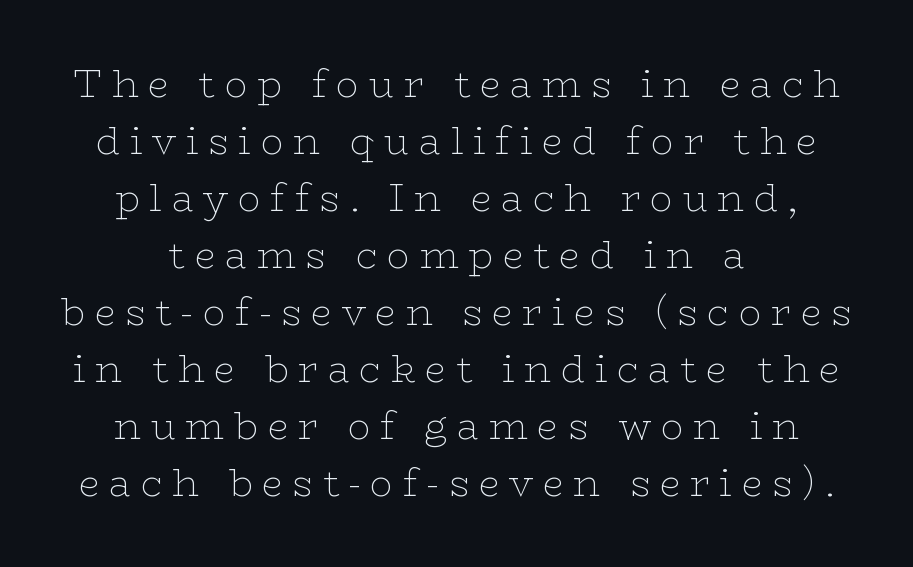
The image shows 38 px thin, wide serif type, upright; set centered, normal line spacing (1.5x), unusually wide letter spacing (+0.25 em), not underlined; low stroke contrast and a medium x-height.
